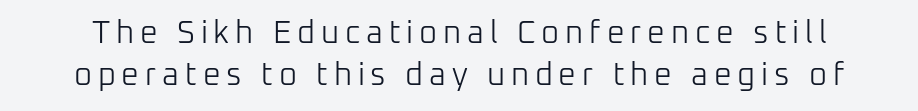
The image shows 31 px light sans-serif type, upright; set normal line spacing (1.37x), not underlined; low stroke contrast and a medium x-height.
